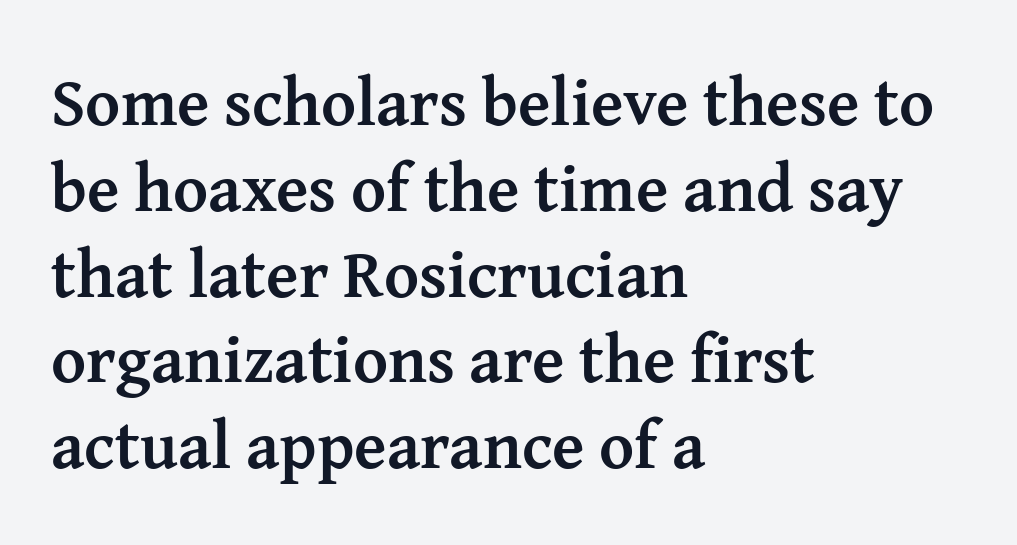
{"serif": "yes", "italic": "no", "bold": "yes", "weight": "semibold", "width": "normal", "stroke_contrast": "medium", "x_height": "medium", "monospaced": "no", "underline": "no", "align": "left", "line_spacing": "normal", "line_spacing_ratio": 1.28, "letter_spacing": "normal", "letter_spacing_em": 0.0, "glyph_px": 67}
